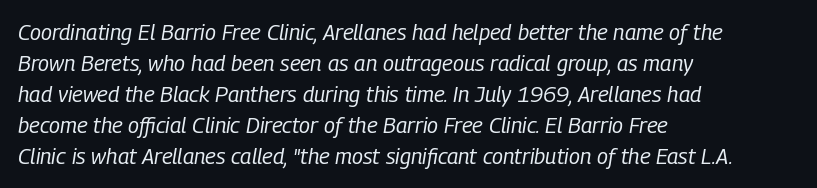
The image shows 22 px text type, italic (leaning right); set left-aligned, normal line spacing (1.41x), normal letter spacing, not underlined.
